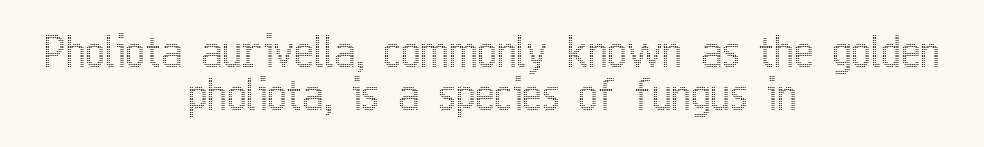
{"italic": "no", "width": "condensed", "x_height": "medium", "monospaced": "no", "underline": "no", "align": "center", "line_spacing": "tight", "line_spacing_ratio": 1.02, "letter_spacing": "normal", "letter_spacing_em": 0.0, "glyph_px": 42}
